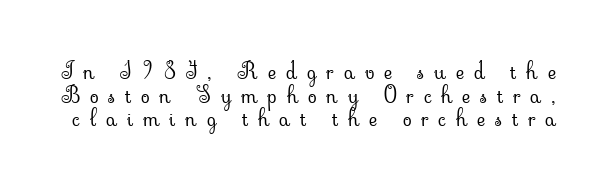
{"italic": "no", "bold": "no", "underline": "no", "line_spacing": "tight", "line_spacing_ratio": 1.03, "letter_spacing": "wide", "letter_spacing_em": 0.43, "glyph_px": 23}
